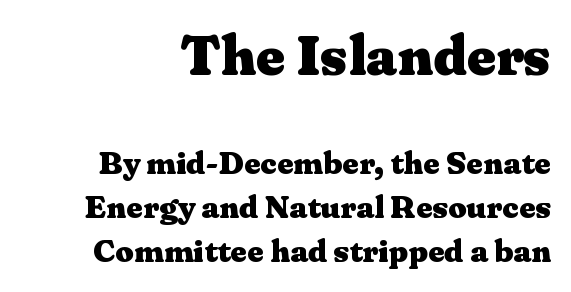
{"serif": "yes", "italic": "no", "bold": "yes", "weight": "heavy", "width": "wide", "stroke_contrast": "medium", "x_height": "medium", "monospaced": "no", "underline": "no", "line_spacing": "normal", "line_spacing_ratio": 1.38, "letter_spacing": "normal", "letter_spacing_em": 0.0, "larger_block": "first", "size_ratio": 1.75, "glyph_px": 56}
